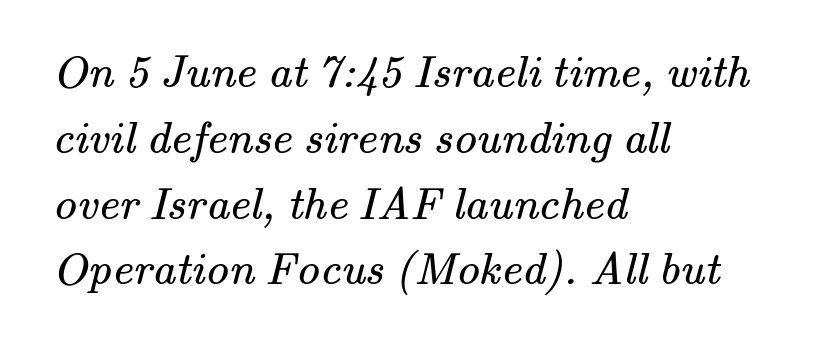
Descender tails drop into unmarked territory. The cut favours lightness, reaching ordinary text weight at its darkest. To sum up the face: it has serifs. A student would call this left alignment; a typographer would say flush left, rag right. Spacing verdict: proportional, widths tailored to each character. The passage shown stacks its lines at a standard gap.
